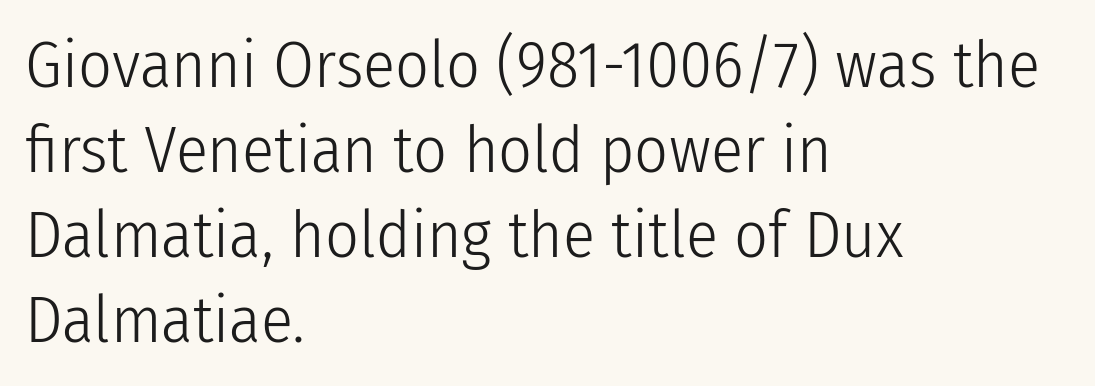
{"serif": "no", "italic": "no", "bold": "no", "weight": "light", "width": "condensed", "stroke_contrast": "low", "x_height": "medium", "monospaced": "no", "underline": "no", "align": "left", "line_spacing": "normal", "line_spacing_ratio": 1.29, "letter_spacing": "normal", "letter_spacing_em": 0.0, "glyph_px": 66}
